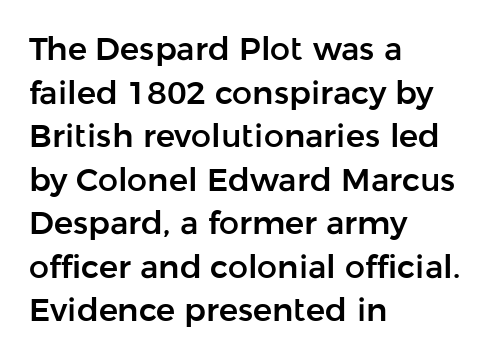
{"serif": "no", "italic": "no", "width": "normal", "stroke_contrast": "low", "x_height": "medium", "monospaced": "no", "underline": "no", "align": "left", "line_spacing": "normal", "line_spacing_ratio": 1.36, "letter_spacing": "normal", "letter_spacing_em": 0.0, "glyph_px": 32}
